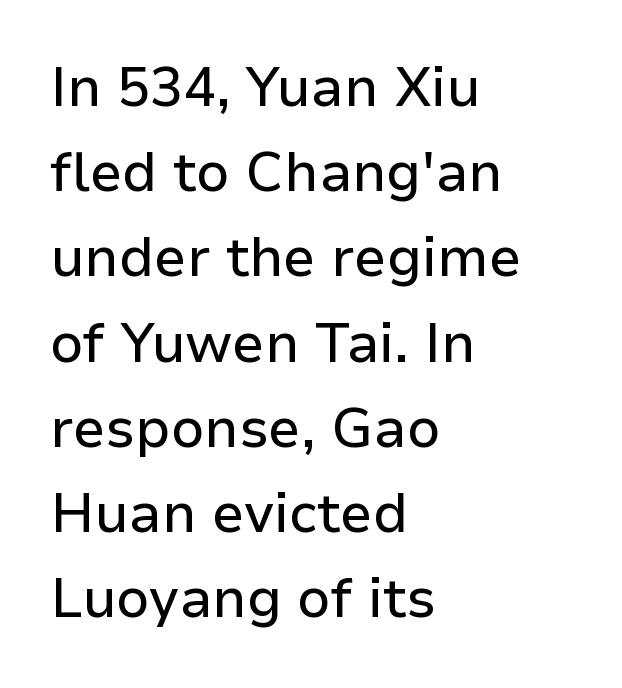
Do the characters align in a grid? No, the font is proportional. Style check: upright. Reading down the block, your eye returns to a fixed left position each line. Anything drawn beneath the words? Only blank space. This sample uses a sans-serif face.
